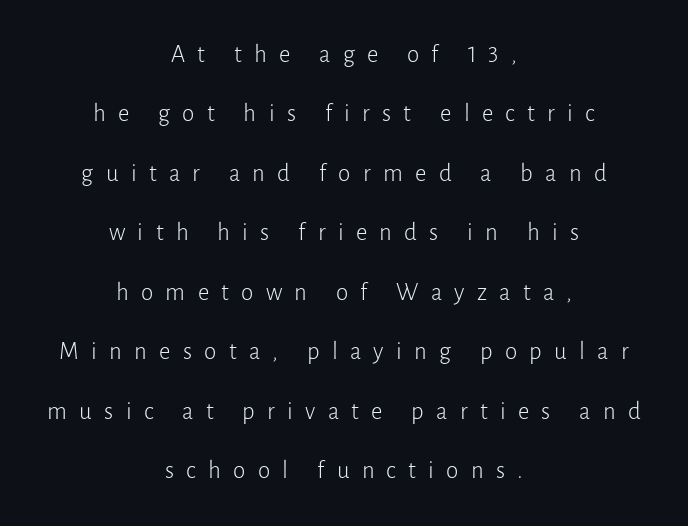
Q: Is the text bold? A: No.
Q: Is the text italic (slanted)? A: No, it is upright.
Q: Is the text underlined? A: No.
Q: How is the paragraph aligned? A: Centered.
Q: Is the spacing between letters normal or unusually wide? A: Unusually wide.
Q: Is the spacing between lines tight, normal or loose? A: Loose.
